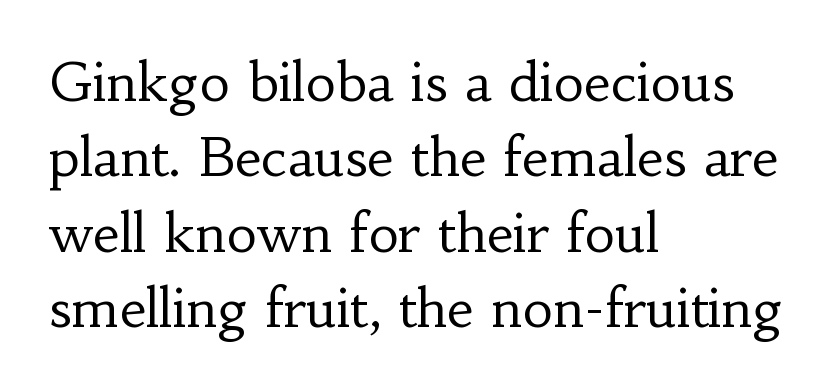
In terms of leading, this rendering sits right in the middle. You could not count columns in this text — the font is proportionally spaced. The face used here is rendered with its standard letterfit. Every row of glyphs begins at an identical x-position on the left. Just letters on the line, the space beneath them empty. Observe the serifs anchoring each vertical stroke in this sample.
